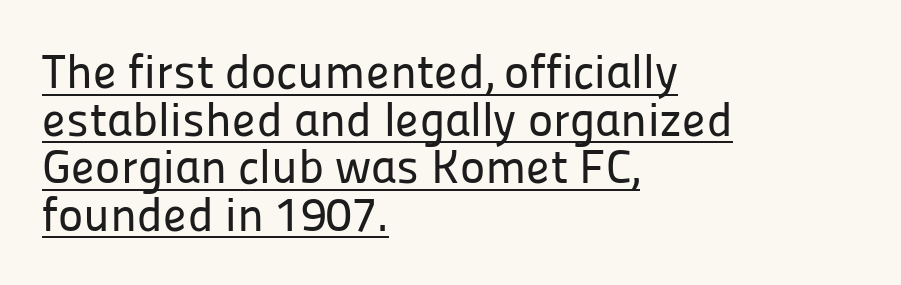
{"serif": "no", "italic": "no", "width": "normal", "stroke_contrast": "low", "x_height": "medium", "monospaced": "no", "underline": "yes", "align": "left", "line_spacing": "tight", "line_spacing_ratio": 0.99, "letter_spacing": "normal", "letter_spacing_em": 0.0, "glyph_px": 48}
